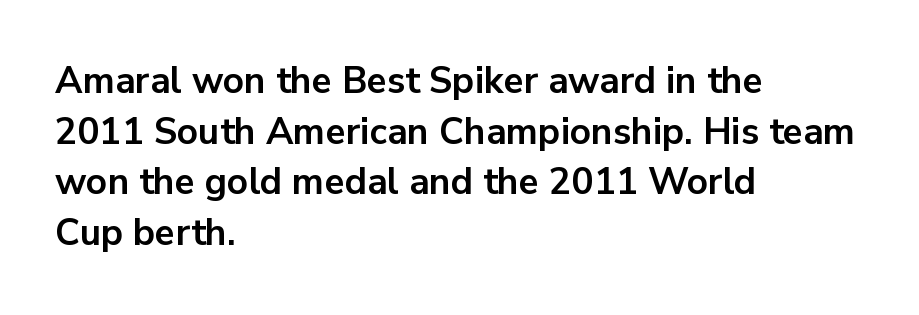
Q: Is the text bold? A: Yes.
Q: Is the text italic (slanted)? A: No, it is upright.
Q: Is the typeface a serif or a sans-serif typeface? A: Sans-serif.
Q: Is the text underlined? A: No.
Q: How is the paragraph aligned? A: Left-aligned.
Q: Is the spacing between letters normal or unusually wide? A: Normal.
Q: Is the spacing between lines tight, normal or loose? A: Normal.
Q: Width (condensed, normal, or wide)? A: Normal.
Q: Stroke contrast? A: Low.
Q: x-height? A: Medium.
Q: Monospaced? A: No.
